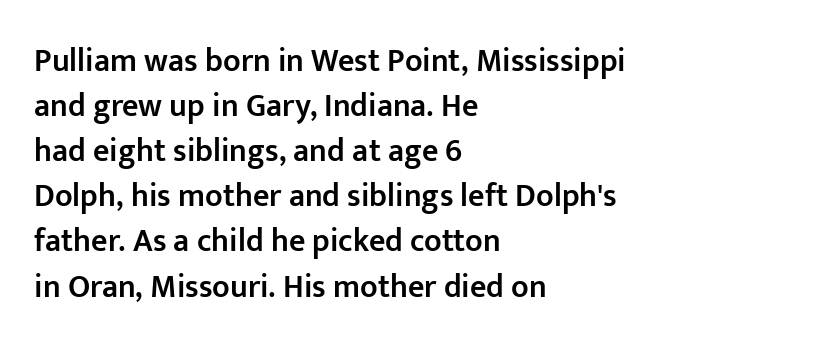
Typeset ragged right — the left edge is the straight one. Look at the bottom of the vertical strokes: they stop flat, with no serifs. This sample has the flowing, uneven cadence of proportional lettering. Tracking here is standard; glyphs follow each other at the usual distance. Just letters on the line, the space beneath them empty.
